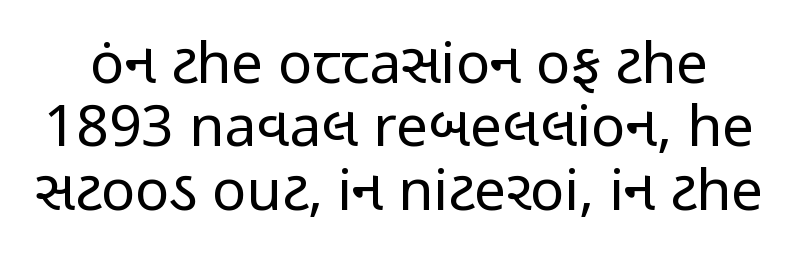
Q: Is the text bold? A: No.
Q: Is the text italic (slanted)? A: No, it is upright.
Q: Is the typeface a serif or a sans-serif typeface? A: Sans-serif.
Q: Is the text underlined? A: No.
Q: Is the spacing between letters normal or unusually wide? A: Normal.
Q: Is the spacing between lines tight, normal or loose? A: Tight.
Q: Width (condensed, normal, or wide)? A: Condensed.
Q: Stroke contrast? A: Low.
Q: x-height? A: Medium.
Q: Monospaced? A: No.
